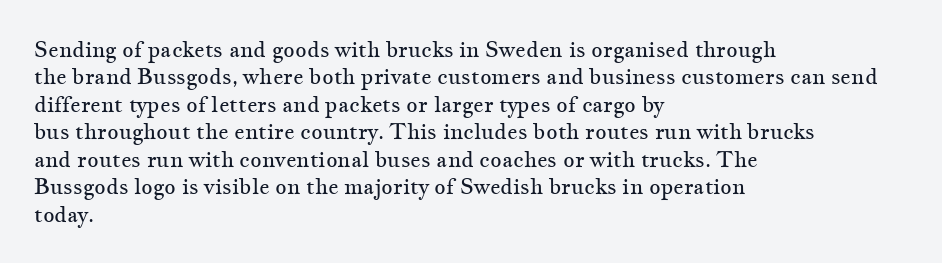
{"italic": "no", "bold": "no", "underline": "no", "align": "left", "line_spacing": "normal", "line_spacing_ratio": 1.25, "letter_spacing": "normal", "letter_spacing_em": 0.0, "glyph_px": 22}
